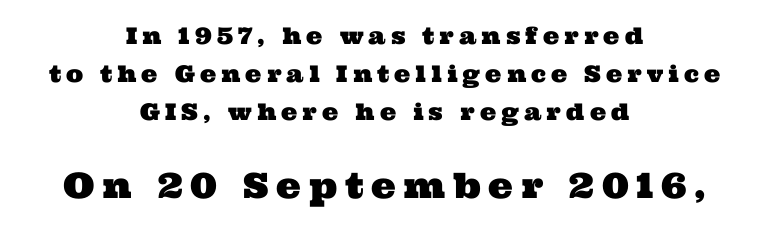
{"serif": "yes", "width": "wide", "stroke_contrast": "medium", "x_height": "medium", "monospaced": "no", "underline": "no", "align": "center", "line_spacing": "normal", "line_spacing_ratio": 1.65, "letter_spacing": "wide", "letter_spacing_em": 0.22, "larger_block": "second", "size_ratio": 1.52, "glyph_px": 35}
